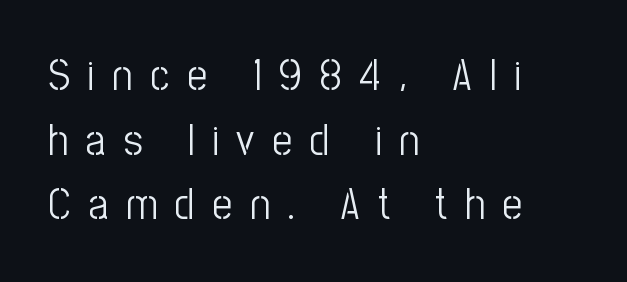
The glyphs in this specimen are sans serif. Decoration check: the copy has no underline. The horizontal fit of the characters is loose and conspicuously gappy. Compared with a centered layout, this one pins lines to the left instead. The characters are drawn with everyday or finer stroke widths.
